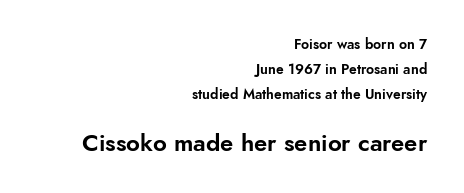
{"italic": "no", "underline": "no", "align": "right", "line_spacing_ratio": 1.78, "letter_spacing": "normal", "letter_spacing_em": 0.0, "larger_block": "second", "size_ratio": 1.71, "glyph_px": 24}
